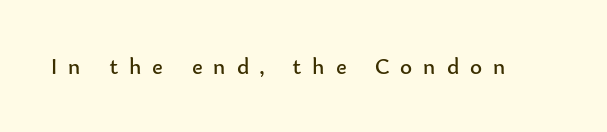
The image shows 23 px text type, upright; set unusually wide letter spacing (+0.48 em), not underlined.
